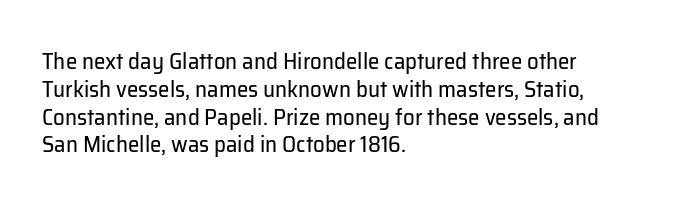
{"italic": "no", "bold": "no", "underline": "no", "align": "left", "line_spacing_ratio": 1.21, "letter_spacing": "normal", "letter_spacing_em": 0.0, "glyph_px": 23}
